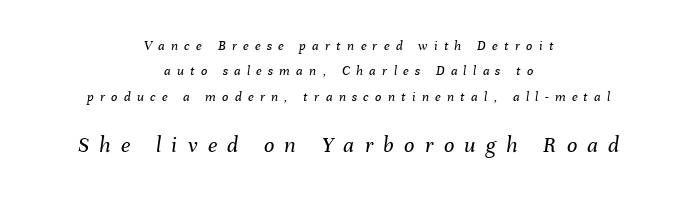
Q: Is the text bold? A: No.
Q: Is the text italic (slanted)? A: Yes, it leans right by about 8 degrees.
Q: Is the text underlined? A: No.
Q: How is the paragraph aligned? A: Centered.
Q: Is the spacing between letters normal or unusually wide? A: Unusually wide.
Q: Which block of text is set in a larger size, the first (top) or the second (bottom)? A: The second (bottom) one.
